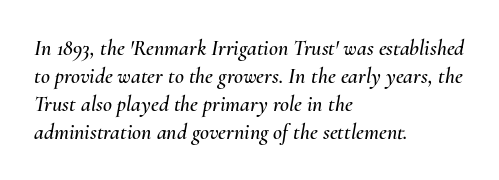
The image shows 22 px text type, italic (leaning right); set left-aligned, normal line spacing (1.27x), normal letter spacing, not underlined.
